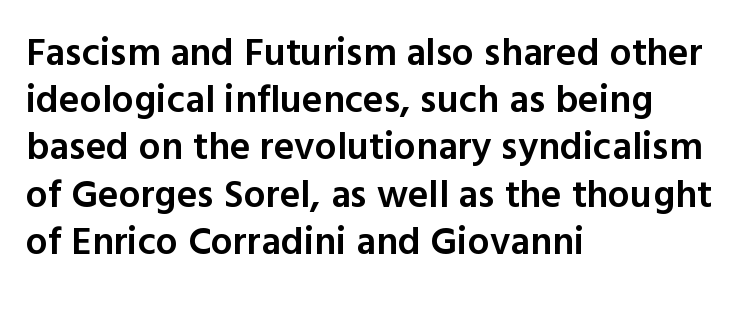
{"serif": "no", "italic": "no", "bold": "semi", "weight": "semibold", "width": "normal", "x_height": "medium", "monospaced": "no", "underline": "no", "align": "left", "line_spacing_ratio": 1.21, "letter_spacing": "normal", "letter_spacing_em": 0.0, "glyph_px": 39}
